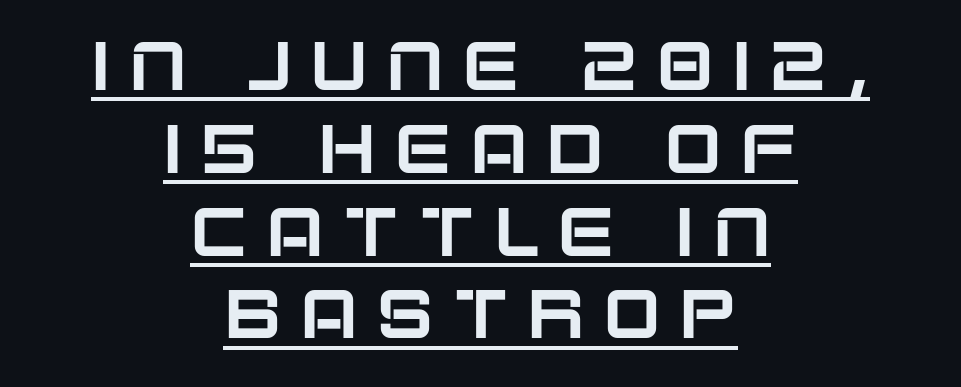
Q: Is the text italic (slanted)? A: No, it is upright.
Q: Is the typeface a serif or a sans-serif typeface? A: Sans-serif.
Q: Is the text underlined? A: Yes.
Q: How is the paragraph aligned? A: Centered.
Q: Is the spacing between letters normal or unusually wide? A: Unusually wide.
Q: Width (condensed, normal, or wide)? A: Normal.
Q: Stroke contrast? A: Low.
Q: x-height? A: Large.
Q: Monospaced? A: No.
